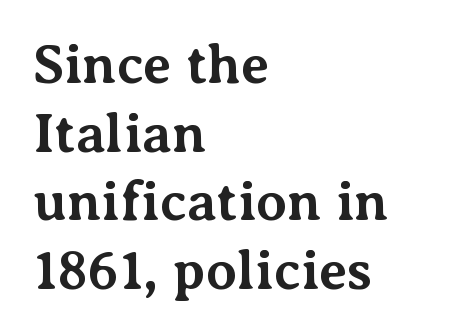
The image shows 55 px bold serif type, upright; set left-aligned, normal line spacing (1.25x), normal letter spacing, not underlined; medium stroke contrast and a medium x-height.
